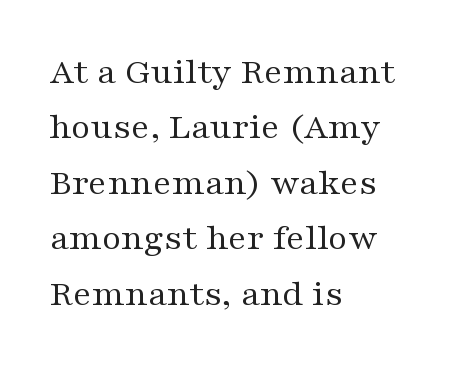
{"serif": "yes", "italic": "no", "bold": "no", "weight": "regular", "width": "wide", "stroke_contrast": "medium", "x_height": "medium", "monospaced": "no", "underline": "no", "align": "left", "line_spacing": "normal", "line_spacing_ratio": 1.46, "letter_spacing": "normal", "letter_spacing_em": 0.0, "glyph_px": 38}
